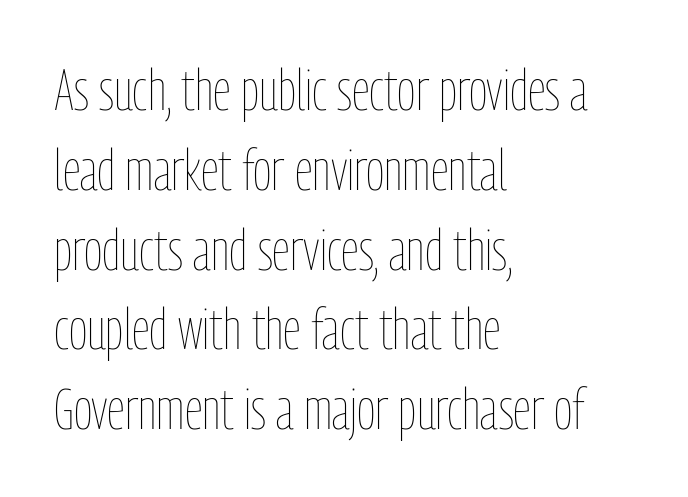
How would I describe the line gaps? Plain and ordinary. Plain, unruled lines of type. Tracking here is standard; glyphs follow each other at the usual distance. The compositor pushed each line to the left boundary.
